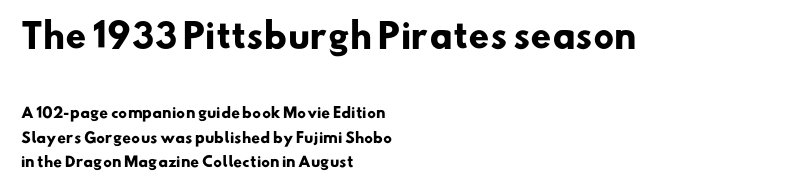
The image shows 33 px heavy sans-serif type; set left-aligned, line spacing 1.77x, normal letter spacing, not underlined; the first (top) block is 2.36x larger; low stroke contrast and a small x-height.
